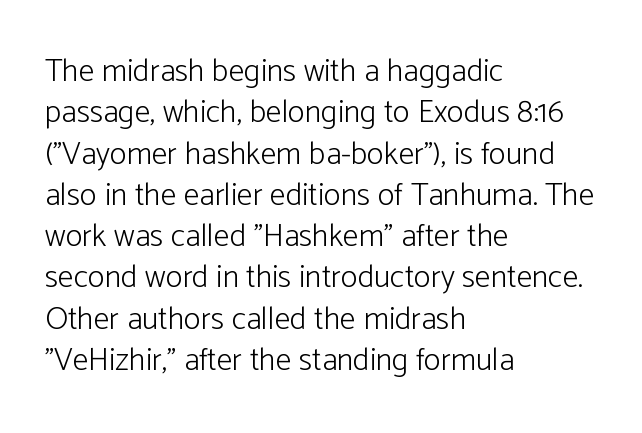
Q: Is the text bold? A: No.
Q: Is the text italic (slanted)? A: No, it is upright.
Q: Is the typeface a serif or a sans-serif typeface? A: Sans-serif.
Q: Is the text underlined? A: No.
Q: How is the paragraph aligned? A: Left-aligned.
Q: Is the spacing between letters normal or unusually wide? A: Normal.
Q: Is the spacing between lines tight, normal or loose? A: Normal.
Q: Width (condensed, normal, or wide)? A: Normal.
Q: Stroke contrast? A: Low.
Q: x-height? A: Medium.
Q: Monospaced? A: No.
